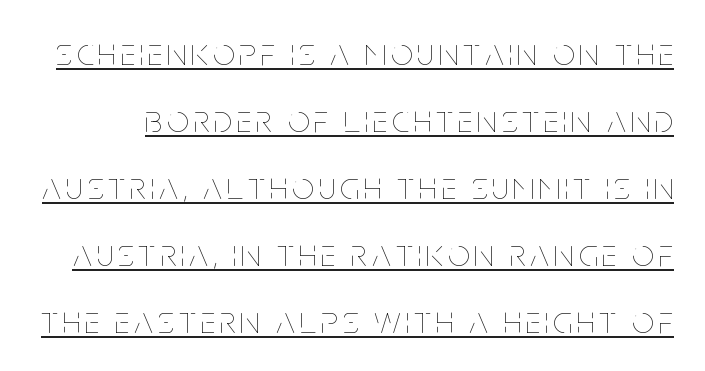
The image shows 38 px thin, condensed type, upright; set line spacing 1.76x, underlined; low stroke contrast and a large x-height.
